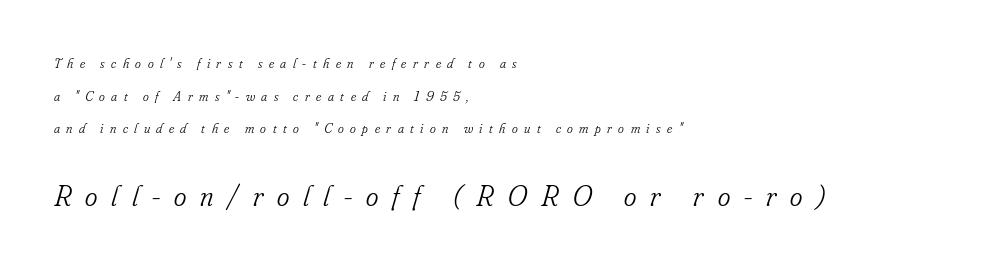
The image shows 30 px light, condensed serif type, italic (leaning right); set left-aligned, loose line spacing (2.33x), unusually wide letter spacing (+0.46 em), not underlined; the second (bottom) block is 2.14x larger; low stroke contrast and a small x-height.
